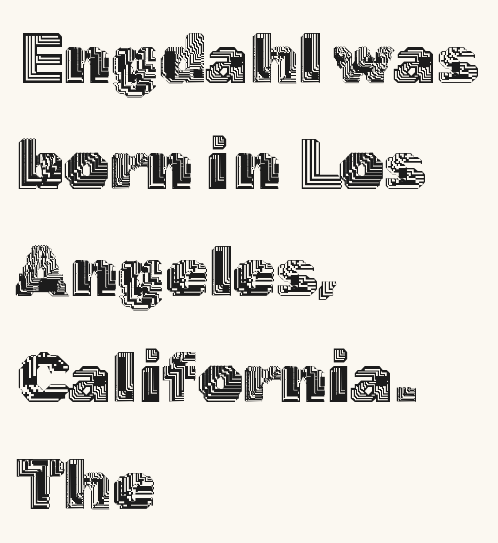
The image shows 71 px text type, upright; set left-aligned, normal line spacing (1.5x), normal letter spacing, not underlined; a medium x-height.
